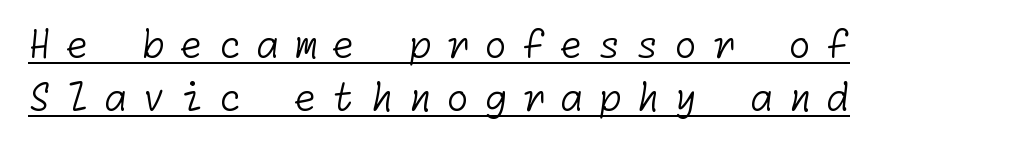
{"serif": "no", "bold": "no", "weight": "light", "width": "normal", "stroke_contrast": "low", "x_height": "medium", "underline": "yes", "align": "left", "line_spacing": "normal", "line_spacing_ratio": 1.39, "letter_spacing": "wide", "letter_spacing_em": 0.38, "glyph_px": 38}
